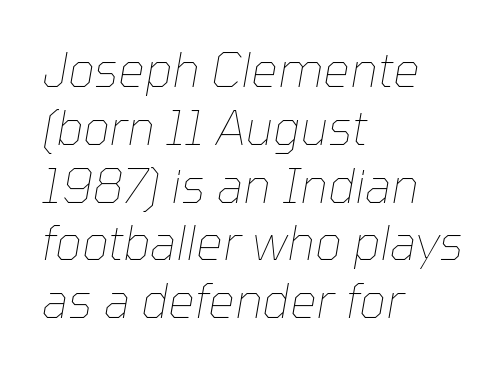
{"italic": "yes", "lean": "right", "slant_degrees": 10, "bold": "no", "weight": "thin", "width": "normal", "stroke_contrast": "low", "x_height": "medium", "monospaced": "no", "underline": "no", "align": "left", "line_spacing_ratio": 1.23, "letter_spacing": "normal", "letter_spacing_em": 0.0, "glyph_px": 47}
